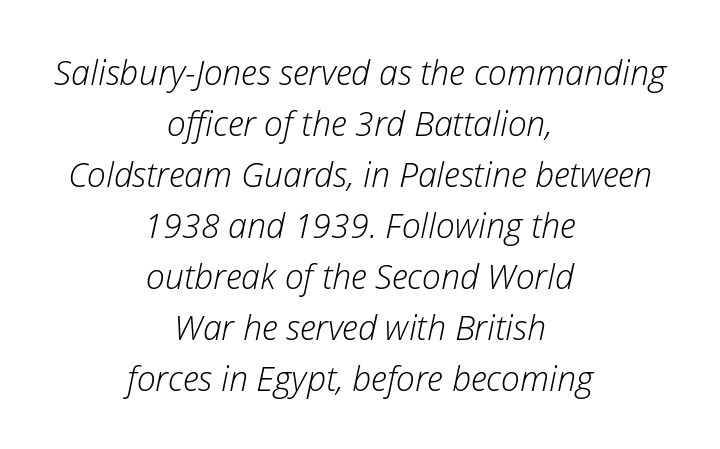
The letters advance in unequal steps, a hallmark of proportional type. Inter-character spacing is left at the font's built-in metrics. A normal amount of white space separates one row of letters from the next. In CSS terms this would be text-align: center. The zone under the glyphs is completely vacant. A typesetter would mark this as italic.
